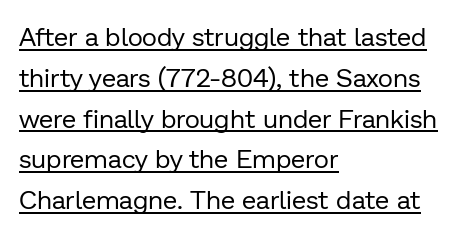
The image shows 26 px text type, upright; set left-aligned, normal line spacing (1.57x), normal letter spacing, underlined.
